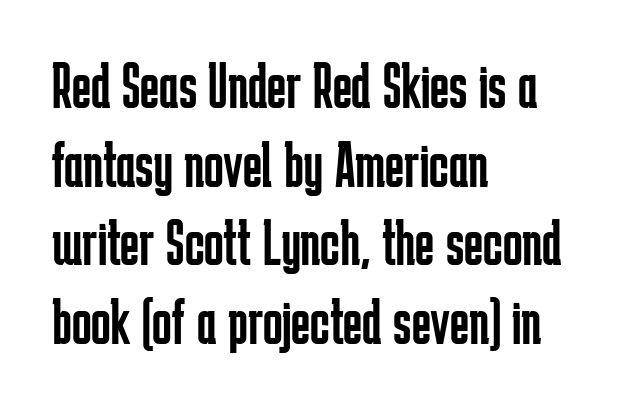
The image shows 65 px regular-weight, condensed sans-serif type, upright; set left-aligned, line spacing 1.21x, normal letter spacing, not underlined; low stroke contrast and a medium x-height.
